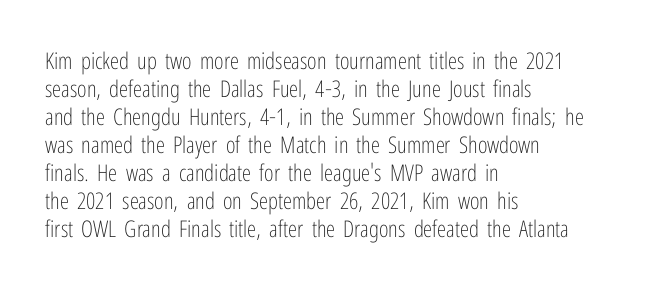
{"italic": "no", "bold": "no", "underline": "no", "align": "left", "line_spacing_ratio": 1.22, "letter_spacing": "normal", "letter_spacing_em": 0.0, "glyph_px": 23}
